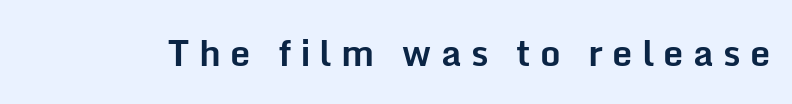
A full-strength bold gives these letters their thick strokes. Look at the bottom of the vertical strokes: they stop flat, with no serifs. The specimen omits any rule beneath the text block's lines. Each letter keeps its own natural width here, so spacing adapts to shape.
